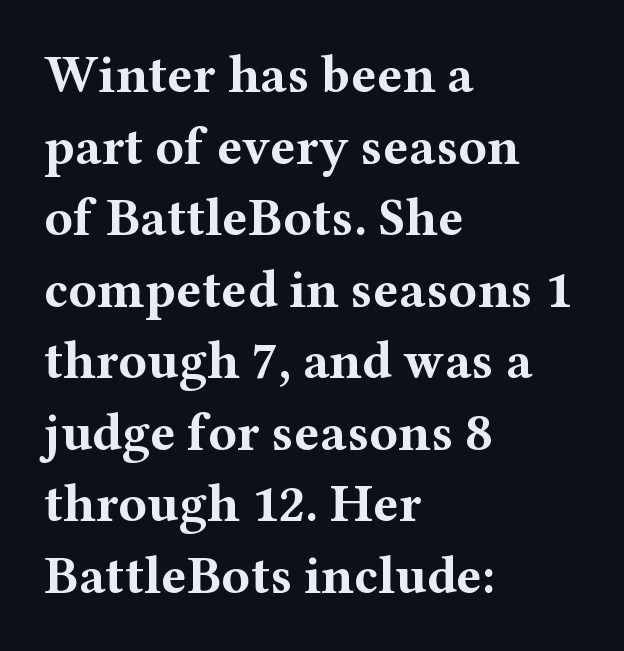
Do the characters align in a grid? No, the font is proportional. How would I describe the line gaps? Plain and ordinary. No extra tracking has been applied to these lines. The characters display serif detailing at their extremities.
